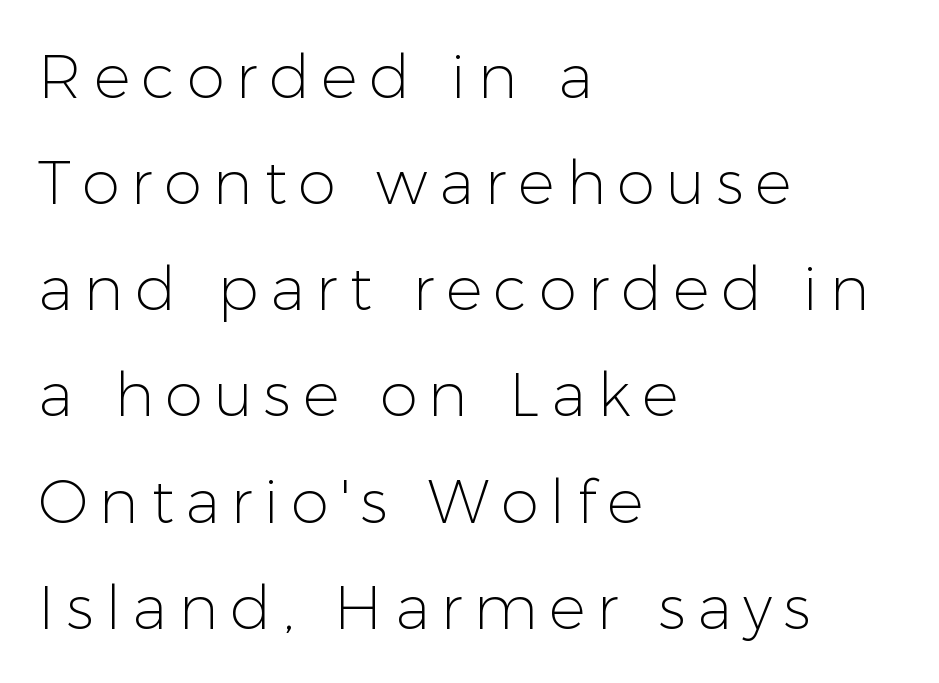
The image shows 61 px light sans-serif type, upright; set left-aligned, line spacing 1.74x, not underlined; low stroke contrast and a medium x-height.
